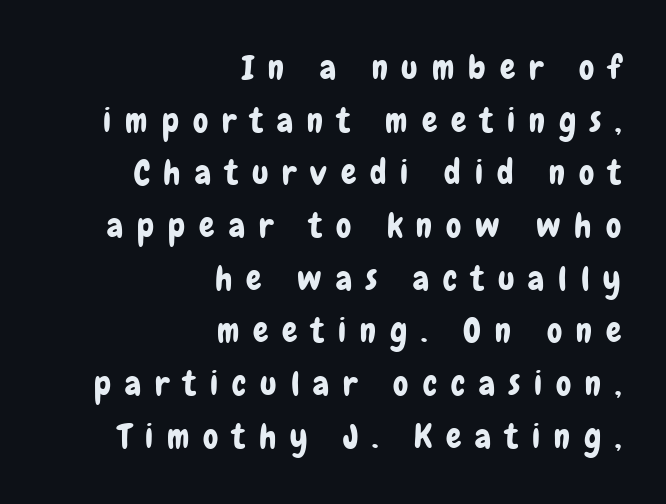
Glyph-to-glyph distance is far greater than everyday printed text. Note the varied advance widths — an 'i' is clearly narrower than an 'm'. The compositor pushed each line to the right boundary. The foot of each line stays bare and open. Every stem runs plumb, perpendicular to the baseline.
